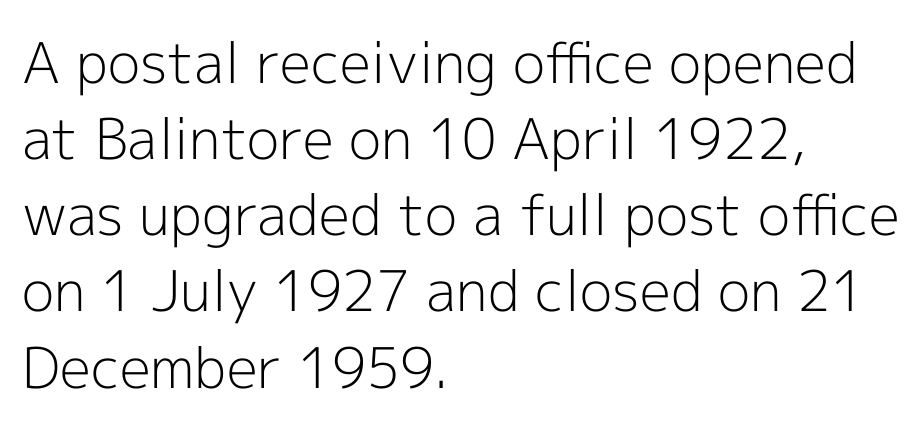
The string is rendered with underlining switched off. The face used here is proportionally spaced, like ordinary book or web type. Font category for this specimen: sans-serif. A light-to-regular cut is what we see here. The passage shown stacks its lines at a standard gap. Caption: standard tracking, unaltered.
